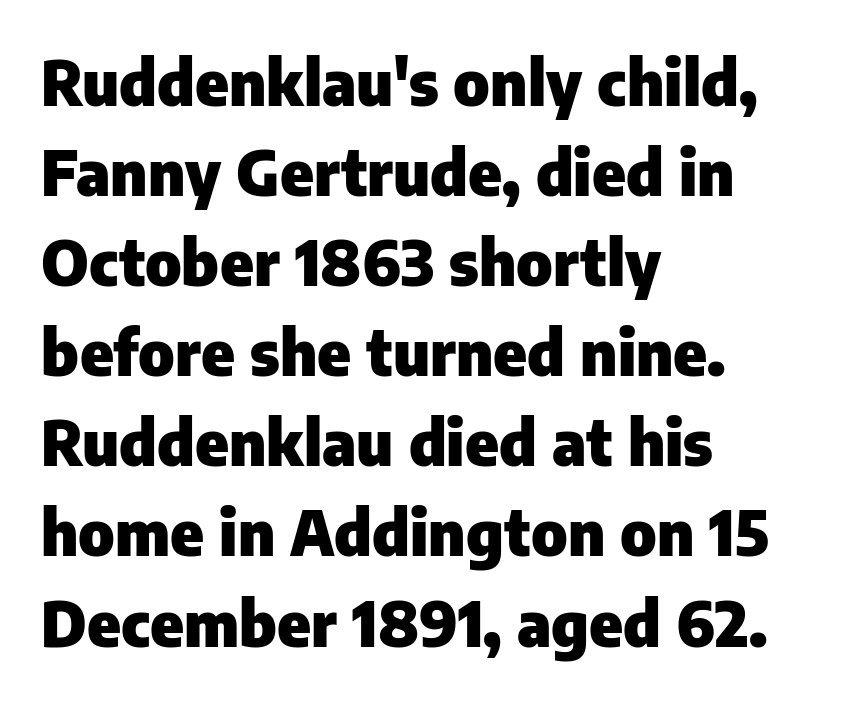
{"serif": "no", "italic": "no", "bold": "yes", "weight": "heavy", "width": "normal", "stroke_contrast": "low", "x_height": "medium", "monospaced": "no", "underline": "no", "align": "left", "line_spacing": "normal", "line_spacing_ratio": 1.43, "letter_spacing": "normal", "letter_spacing_em": 0.0, "glyph_px": 63}
